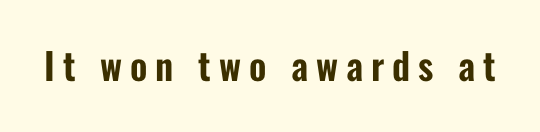
Ascenders rise straight up at ninety degrees. A sans-serif font was chosen for this passage. A typesetter would call this heavily tracked-out type. Character widths vary here, with narrow letters taking less room than wide ones. A bare baseline throughout the passage.
